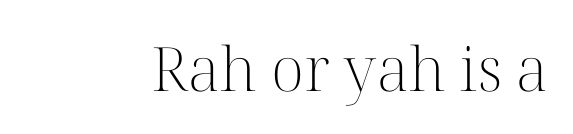
{"serif": "yes", "italic": "no", "bold": "no", "weight": "light", "width": "normal", "stroke_contrast": "high", "x_height": "medium", "monospaced": "no", "underline": "no", "letter_spacing": "normal", "letter_spacing_em": 0.0, "glyph_px": 61}
